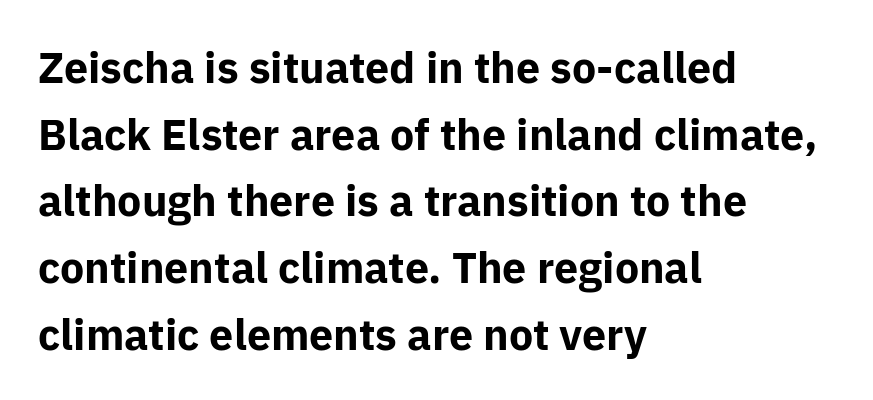
Heft: maximum for text — a bold. Honestly, the row spacing looks completely unremarkable. Clear beneath every line of the passage. The specimen reads as upright at a glance. This is sans-serif lettering, the kind often seen on screens and signage. The rag falls on the right side of this text block.
